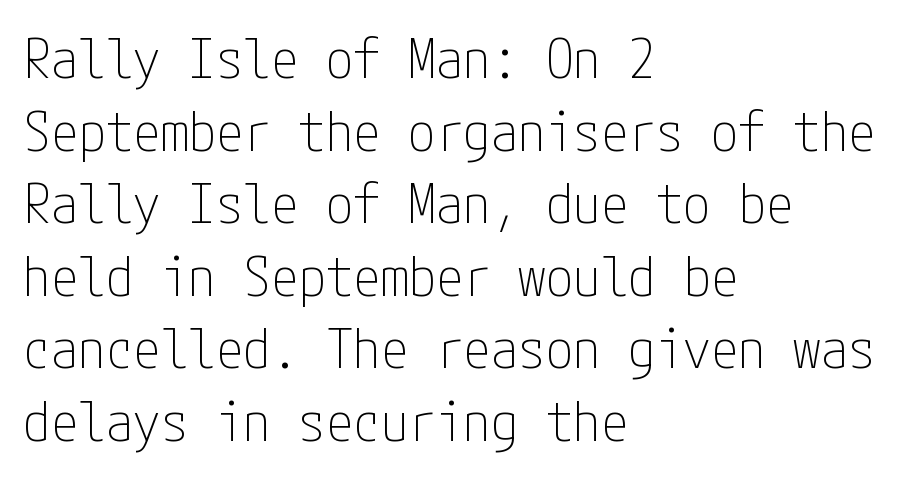
{"serif": "no", "italic": "no", "bold": "no", "weight": "thin", "width": "condensed", "stroke_contrast": "low", "x_height": "medium", "underline": "no", "align": "left", "line_spacing": "normal", "line_spacing_ratio": 1.32, "letter_spacing": "normal", "letter_spacing_em": 0.0, "glyph_px": 55}
